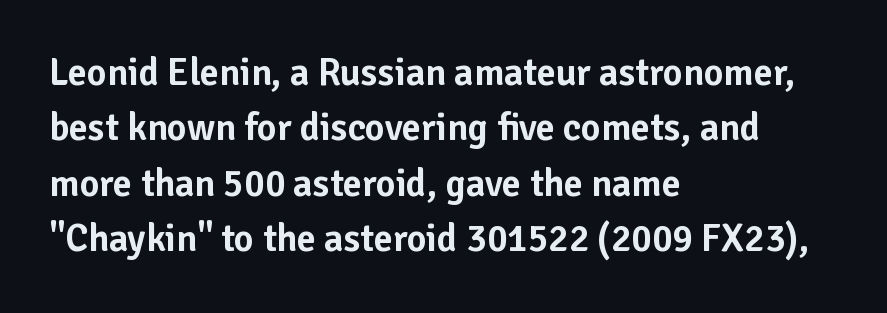
The image shows 38 px sans-serif type, upright; set left-aligned, normal line spacing (1.46x), normal letter spacing, not underlined; low stroke contrast and a medium x-height.
